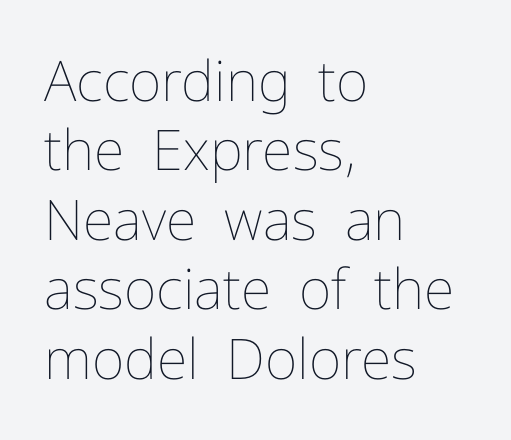
The image shows 56 px thin type, upright; set left-aligned, line spacing 1.24x, normal letter spacing, not underlined; low stroke contrast and a medium x-height.
